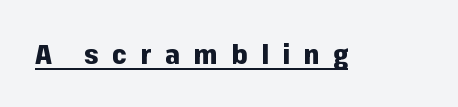
The image shows 27 px bold type, upright; set unusually wide letter spacing (+0.5 em), underlined.
